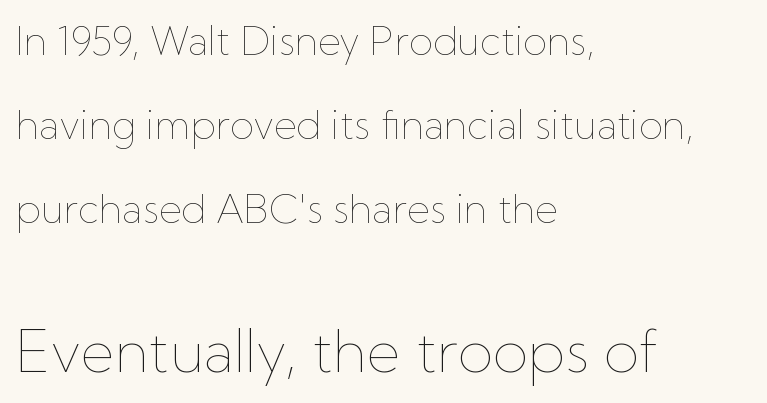
The image shows 58 px thin type, upright; set left-aligned, loose line spacing (2.15x), normal letter spacing, not underlined; the second (bottom) block is 1.49x larger; low stroke contrast and a medium x-height.
